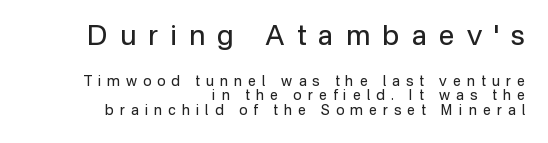
The image shows 28 px regular-weight sans-serif type, upright; set right-aligned, tight line spacing (1.05x), unusually wide letter spacing (+0.44 em), not underlined; the first (top) block is 2.0x larger; low stroke contrast and a medium x-height.
